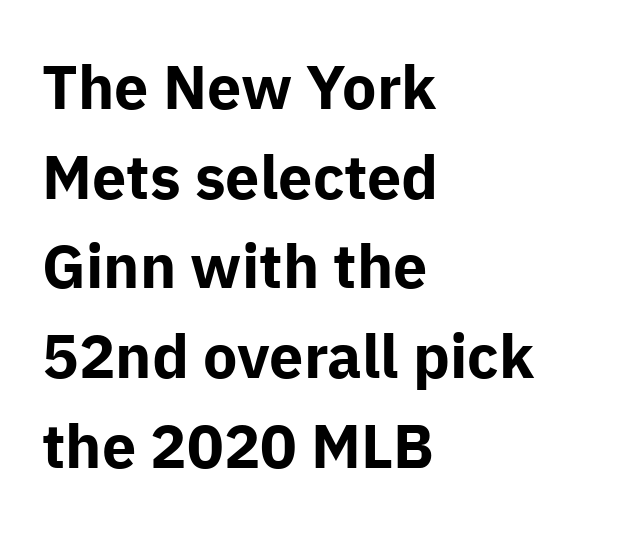
The image shows 61 px bold sans-serif type, upright; set left-aligned, normal line spacing (1.47x), normal letter spacing, not underlined; low stroke contrast and a medium x-height.
